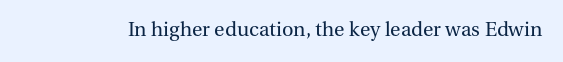
Q: Is the text bold? A: No.
Q: Is the text italic (slanted)? A: No, it is upright.
Q: Is the text underlined? A: No.
Q: Is the spacing between letters normal or unusually wide? A: Normal.
